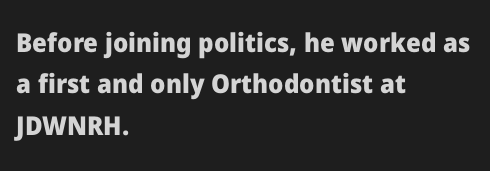
{"italic": "no", "bold": "yes", "underline": "no", "align": "left", "line_spacing": "normal", "line_spacing_ratio": 1.59, "letter_spacing": "normal", "letter_spacing_em": 0.0, "glyph_px": 26}
